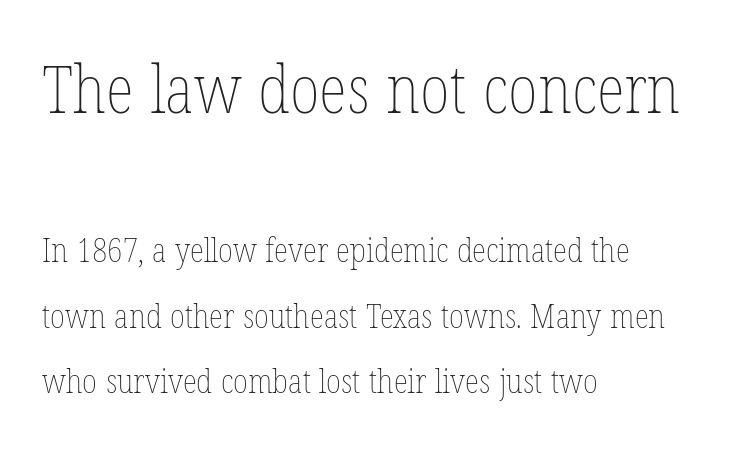
Q: Is the text bold? A: No.
Q: Is the text italic (slanted)? A: No, it is upright.
Q: Is the text underlined? A: No.
Q: How is the paragraph aligned? A: Left-aligned.
Q: Is the spacing between letters normal or unusually wide? A: Normal.
Q: Is the spacing between lines tight, normal or loose? A: Loose.
Q: Which block of text is set in a larger size, the first (top) or the second (bottom)? A: The first (top) one.
Q: Width (condensed, normal, or wide)? A: Condensed.
Q: Stroke contrast? A: Low.
Q: x-height? A: Medium.
Q: Monospaced? A: No.
